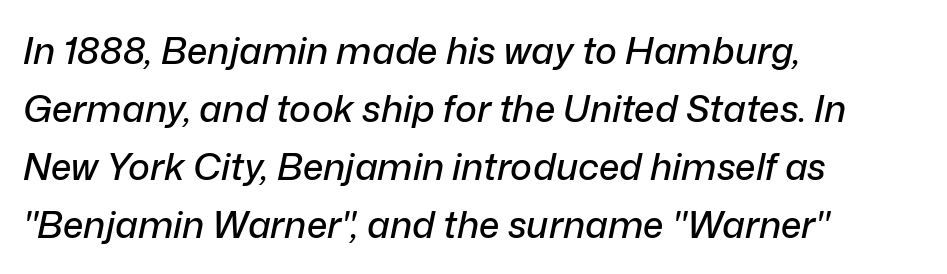
{"italic": "yes", "lean": "right", "slant_degrees": 12, "width": "normal", "stroke_contrast": "low", "x_height": "medium", "monospaced": "no", "underline": "no", "align": "left", "line_spacing": "normal", "line_spacing_ratio": 1.57, "letter_spacing": "normal", "letter_spacing_em": 0.0, "glyph_px": 37}
